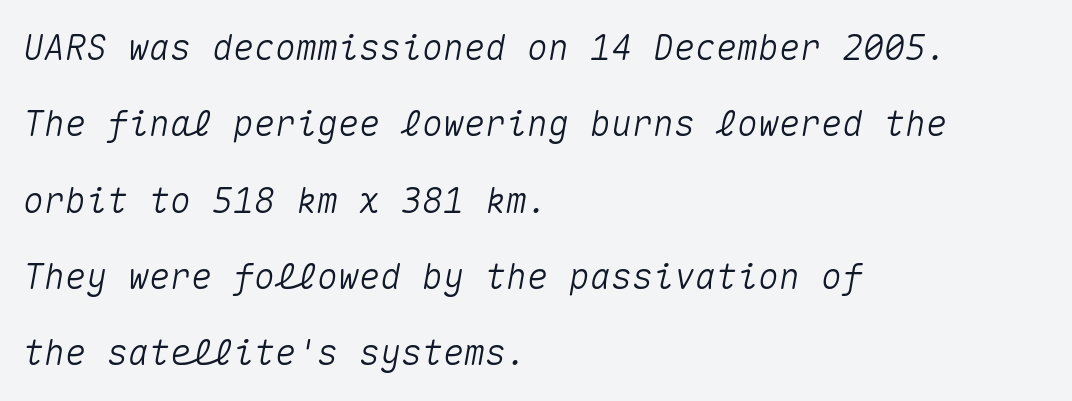
The image shows 35 px text type, italic (leaning right), monospaced; set left-aligned, loose line spacing (2.18x), normal letter spacing, not underlined; medium stroke contrast and a medium x-height.
